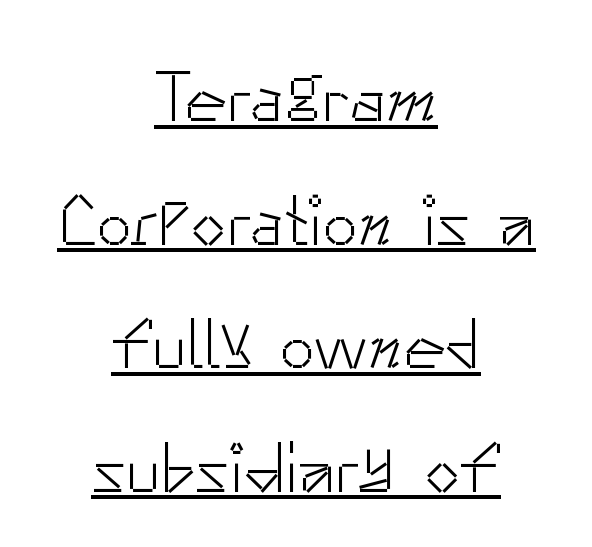
{"serif": "no", "italic": "no", "bold": "no", "weight": "light", "width": "normal", "stroke_contrast": "low", "x_height": "small", "monospaced": "no", "underline": "yes", "align": "center", "line_spacing_ratio": 1.74, "letter_spacing": "normal", "letter_spacing_em": 0.0, "glyph_px": 71}
